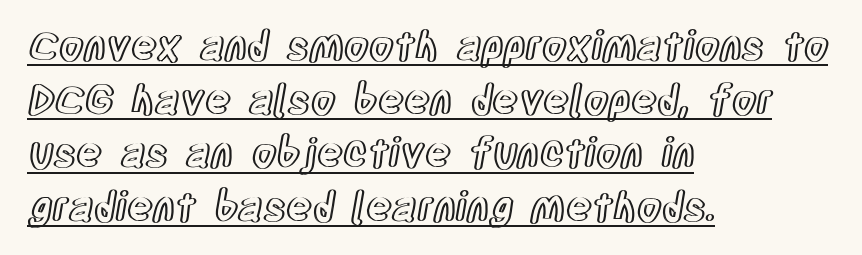
Q: Is the text italic (slanted)? A: Yes.
Q: Is the text underlined? A: Yes.
Q: How is the paragraph aligned? A: Left-aligned.
Q: Is the spacing between letters normal or unusually wide? A: Normal.
Q: Is the spacing between lines tight, normal or loose? A: Normal.
Q: Width (condensed, normal, or wide)? A: Condensed.
Q: x-height? A: Large.
Q: Monospaced? A: No.
